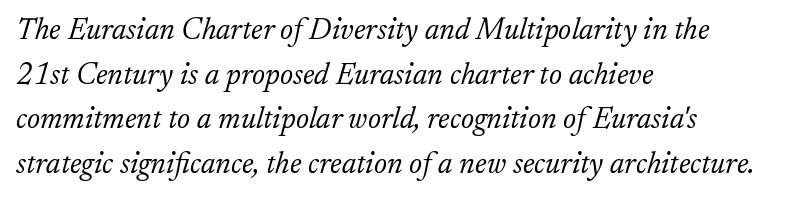
{"serif": "yes", "italic": "yes", "lean": "right", "slant_degrees": 17, "bold": "no", "weight": "light", "width": "normal", "stroke_contrast": "low", "x_height": "small", "monospaced": "no", "underline": "no", "align": "left", "line_spacing": "normal", "line_spacing_ratio": 1.49, "letter_spacing": "normal", "letter_spacing_em": 0.0, "glyph_px": 30}
